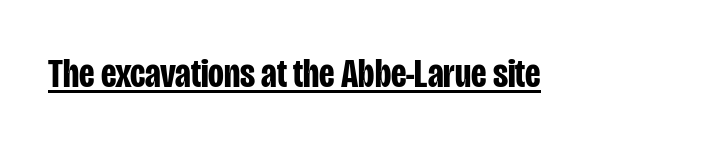
Spacing verdict: proportional, widths tailored to each character. Compared with undecorated copy, this sample adds a rule below the words. Observe the absence of serifs on each vertical stroke in this sample. Stroke thickness is high; the sample reads as a true bold. Unlike italic type, these characters show no tilt at all. Short note: letters normally spaced.
